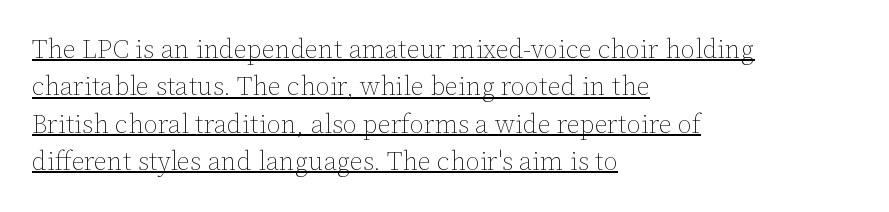
The image shows 26 px text type, upright; set left-aligned, normal line spacing (1.44x), normal letter spacing, underlined.
